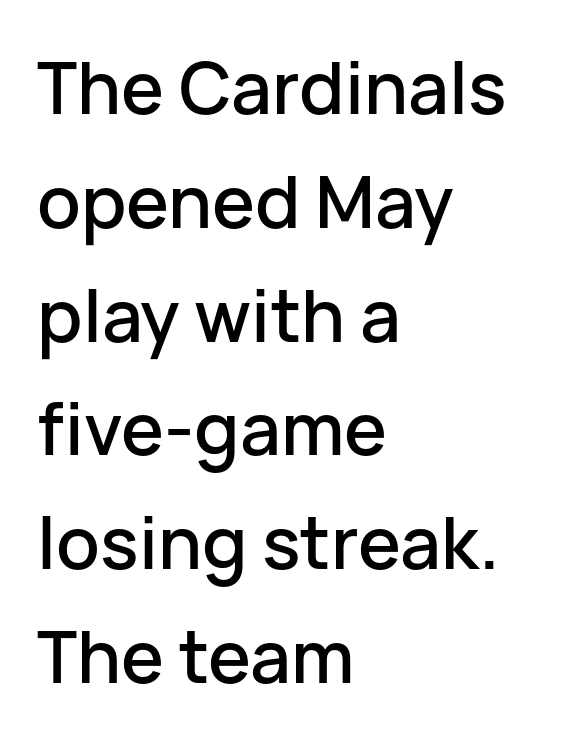
Q: Is the text italic (slanted)? A: No, it is upright.
Q: Is the typeface a serif or a sans-serif typeface? A: Sans-serif.
Q: Is the text underlined? A: No.
Q: How is the paragraph aligned? A: Left-aligned.
Q: Is the spacing between letters normal or unusually wide? A: Normal.
Q: Is the spacing between lines tight, normal or loose? A: Normal.
Q: Width (condensed, normal, or wide)? A: Normal.
Q: Stroke contrast? A: Low.
Q: x-height? A: Medium.
Q: Monospaced? A: No.
